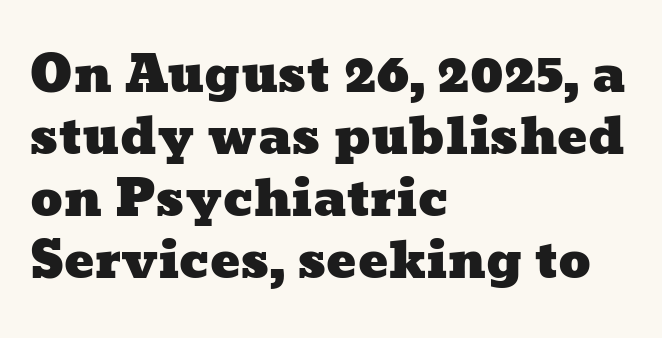
Unmarked baselines from the first word to the last. The lines in this sample share a left origin and differ only in where they stop. These lines are rendered in a variable-pitch font. Nothing unusual about the tracking: characters are spaced as the font intends.
